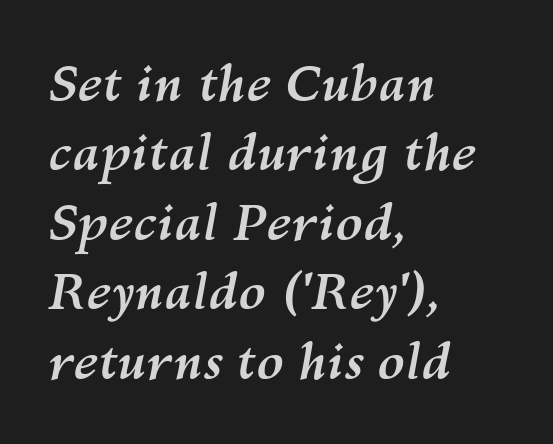
{"italic": "yes", "lean": "right", "slant_degrees": 10, "bold": "yes", "weight": "semibold", "width": "normal", "stroke_contrast": "medium", "x_height": "medium", "monospaced": "no", "underline": "no", "align": "left", "line_spacing": "normal", "line_spacing_ratio": 1.39, "letter_spacing": "normal", "letter_spacing_em": 0.0, "glyph_px": 50}
